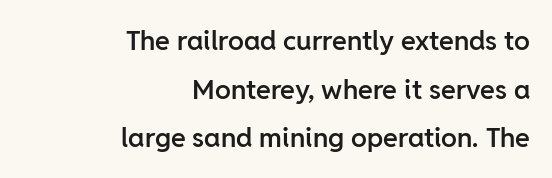
Q: Is the text bold? A: Semi-bold.
Q: Is the text italic (slanted)? A: No, it is upright.
Q: Is the text underlined? A: No.
Q: How is the paragraph aligned? A: Right-aligned.
Q: Is the spacing between letters normal or unusually wide? A: Normal.
